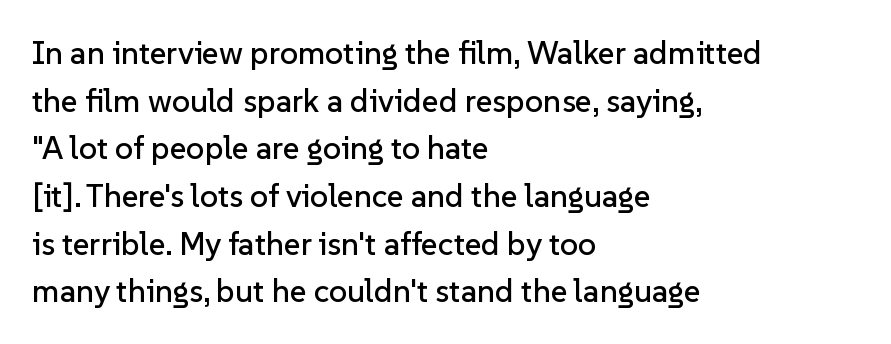
Ascenders rise straight up at ninety degrees. Horizontally, the lines are justified to the leading edge only. Interline gaps are of average width in this sample. Rule under the text: the space is simply empty. Nothing sits at the stroke ends, so this counts as sans-serif.
